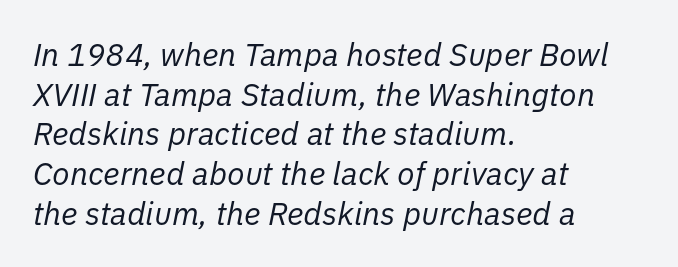
{"italic": "yes", "lean": "right", "slant_degrees": 11, "bold": "no", "weight": "regular", "width": "normal", "stroke_contrast": "low", "x_height": "medium", "monospaced": "no", "underline": "no", "align": "left", "line_spacing_ratio": 1.24, "letter_spacing": "normal", "letter_spacing_em": 0.0, "glyph_px": 32}
